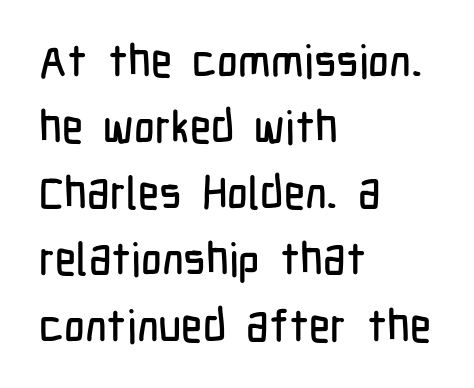
These lines stack with their left ends in a neat column. Decoration check: the copy has no underline. It's the straight-up-and-down kind of type. The letters advance in unequal steps, a hallmark of proportional type.
